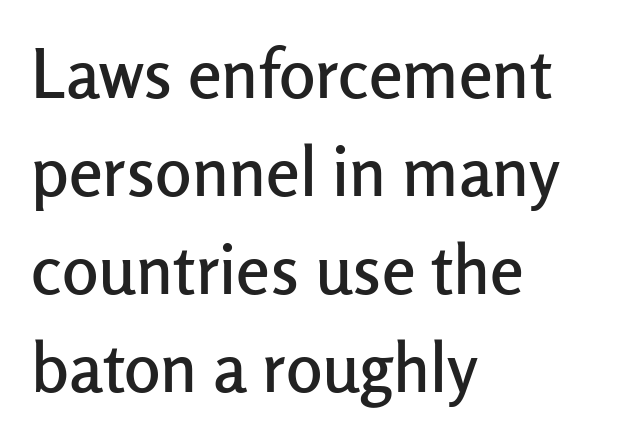
The image shows 68 px sans-serif type, upright; set left-aligned, normal line spacing (1.44x), normal letter spacing, not underlined; low stroke contrast and a medium x-height.
